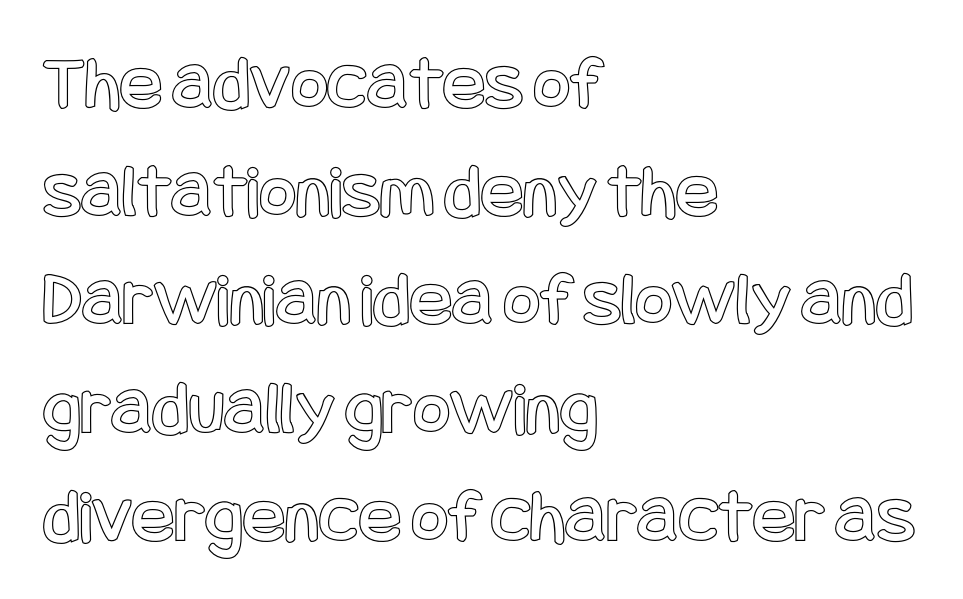
Q: Is the text italic (slanted)? A: No, it is upright.
Q: Is the text underlined? A: No.
Q: How is the paragraph aligned? A: Left-aligned.
Q: Is the spacing between letters normal or unusually wide? A: Normal.
Q: Is the spacing between lines tight, normal or loose? A: Normal.
Q: Width (condensed, normal, or wide)? A: Condensed.
Q: x-height? A: Large.
